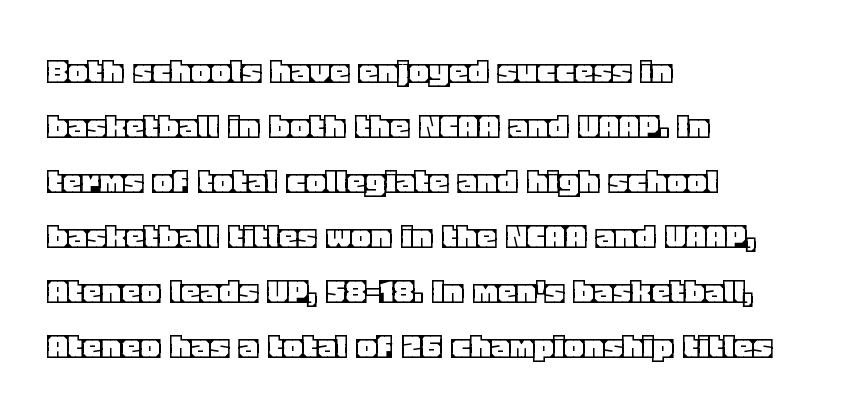
The image shows 38 px text type, upright; set left-aligned, normal line spacing (1.45x), normal letter spacing, not underlined; a large x-height.
